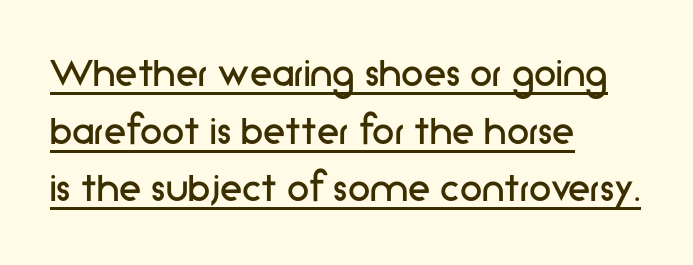
Q: Is the text bold? A: No.
Q: Is the text italic (slanted)? A: No, it is upright.
Q: Is the typeface a serif or a sans-serif typeface? A: Sans-serif.
Q: Is the text underlined? A: Yes.
Q: How is the paragraph aligned? A: Left-aligned.
Q: Is the spacing between letters normal or unusually wide? A: Normal.
Q: Is the spacing between lines tight, normal or loose? A: Normal.
Q: Width (condensed, normal, or wide)? A: Normal.
Q: Stroke contrast? A: Low.
Q: x-height? A: Medium.
Q: Monospaced? A: No.
